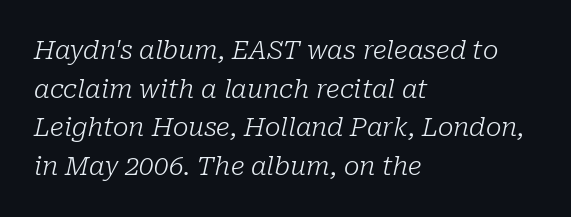
The image shows 26 px text type, italic (leaning right); set left-aligned, normal line spacing (1.49x), normal letter spacing, not underlined.
